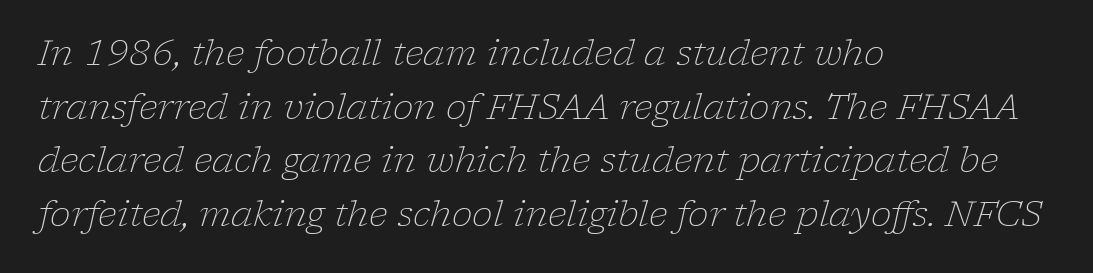
{"serif": "yes", "italic": "yes", "lean": "right", "slant_degrees": 17, "bold": "no", "weight": "light", "width": "normal", "stroke_contrast": "low", "x_height": "medium", "monospaced": "no", "underline": "no", "align": "left", "line_spacing": "normal", "line_spacing_ratio": 1.53, "letter_spacing": "normal", "letter_spacing_em": 0.0, "glyph_px": 35}
